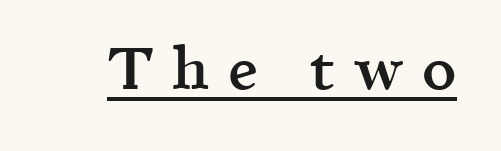
Q: Is the text bold? A: Semi-bold.
Q: Is the text italic (slanted)? A: No, it is upright.
Q: Is the typeface a serif or a sans-serif typeface? A: Serif.
Q: Is the text underlined? A: Yes.
Q: Is the spacing between letters normal or unusually wide? A: Unusually wide.
Q: Width (condensed, normal, or wide)? A: Normal.
Q: x-height? A: Medium.
Q: Monospaced? A: No.
